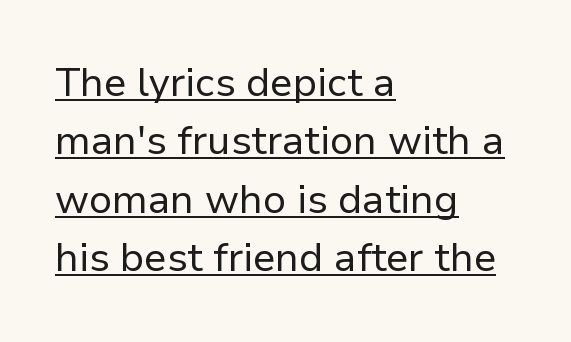
The image shows 40 px regular-weight sans-serif type, upright; set left-aligned, normal line spacing (1.46x), normal letter spacing, underlined; low stroke contrast and a medium x-height.
